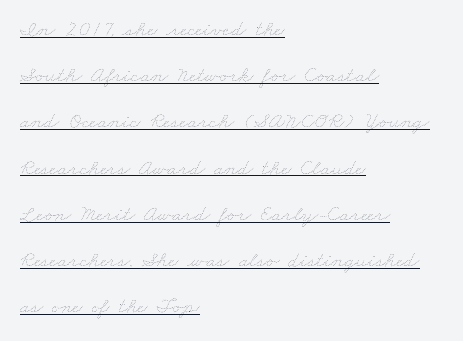
{"bold": "no", "underline": "yes", "align": "left", "line_spacing": "loose", "line_spacing_ratio": 2.1, "letter_spacing": "normal", "letter_spacing_em": 0.0, "glyph_px": 22}
